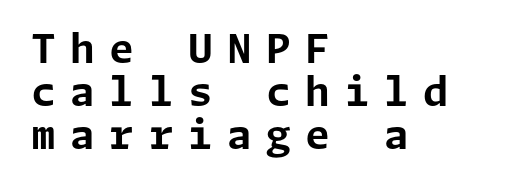
{"serif": "no", "italic": "no", "bold": "yes", "weight": "bold", "width": "normal", "stroke_contrast": "low", "x_height": "medium", "underline": "no", "align": "left", "line_spacing": "tight", "line_spacing_ratio": 1.07, "letter_spacing": "wide", "letter_spacing_em": 0.36, "glyph_px": 40}
